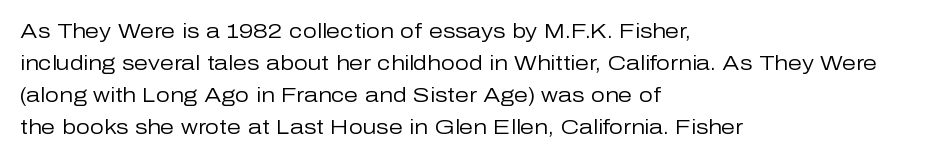
The image shows 20 px text type, upright; set left-aligned, normal line spacing (1.6x), normal letter spacing, not underlined.
